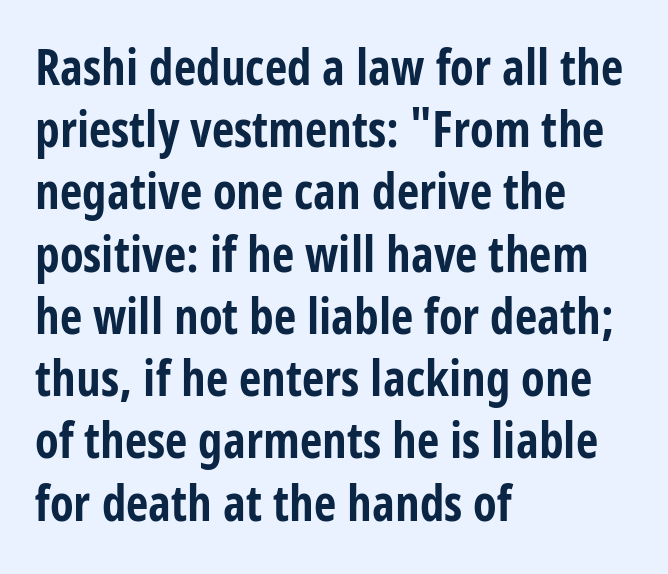
{"serif": "no", "italic": "no", "bold": "yes", "weight": "bold", "width": "condensed", "stroke_contrast": "low", "x_height": "large", "monospaced": "no", "underline": "no", "align": "left", "line_spacing": "normal", "line_spacing_ratio": 1.27, "letter_spacing": "normal", "letter_spacing_em": 0.0, "glyph_px": 49}
